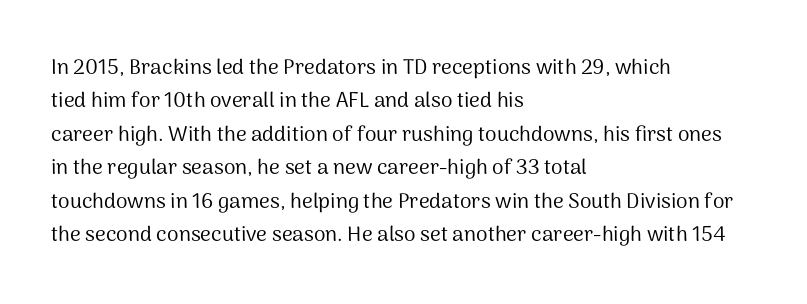
How would I describe the line gaps? Plain and ordinary. Weight: in the light-to-regular range. The type is set solid horizontally, with unmodified tracking. The lines are quadded left.
